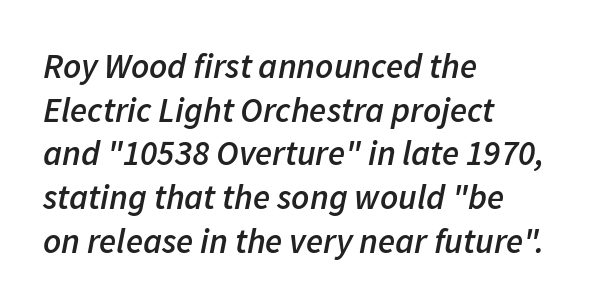
{"italic": "yes", "lean": "right", "slant_degrees": 11, "bold": "semi", "weight": "semibold", "width": "normal", "stroke_contrast": "low", "x_height": "medium", "monospaced": "no", "underline": "no", "align": "left", "line_spacing": "normal", "line_spacing_ratio": 1.25, "letter_spacing": "normal", "letter_spacing_em": 0.0, "glyph_px": 35}
